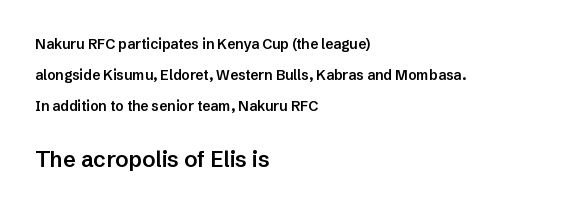
Q: Is the text bold? A: Semi-bold.
Q: Is the text italic (slanted)? A: No, it is upright.
Q: Is the text underlined? A: No.
Q: How is the paragraph aligned? A: Left-aligned.
Q: Is the spacing between letters normal or unusually wide? A: Normal.
Q: Is the spacing between lines tight, normal or loose? A: Loose.
Q: Which block of text is set in a larger size, the first (top) or the second (bottom)? A: The second (bottom) one.
